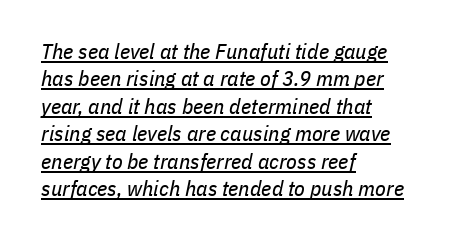
Q: Is the text bold? A: No.
Q: Is the text italic (slanted)? A: Yes, it leans right by about 11 degrees.
Q: Is the text underlined? A: Yes.
Q: How is the paragraph aligned? A: Left-aligned.
Q: Is the spacing between letters normal or unusually wide? A: Normal.
Q: Is the spacing between lines tight, normal or loose? A: Normal.
